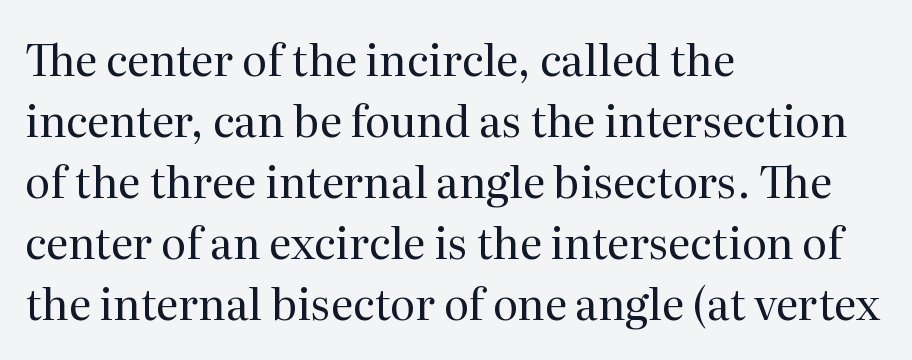
The image shows 43 px regular-weight serif type, upright; set left-aligned, normal line spacing (1.42x), normal letter spacing, not underlined; medium stroke contrast and a medium x-height.
